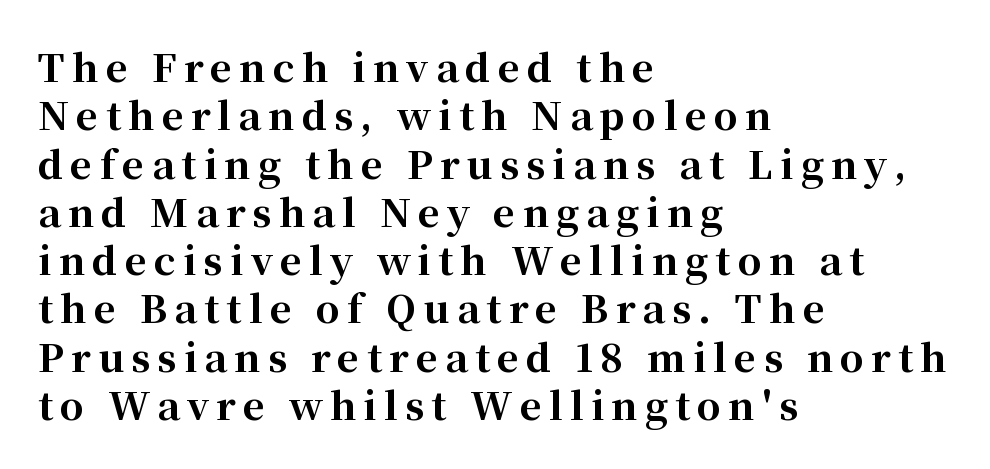
The image shows 38 px bold serif type, upright; set left-aligned, normal line spacing (1.27x), not underlined; high stroke contrast and a medium x-height.
